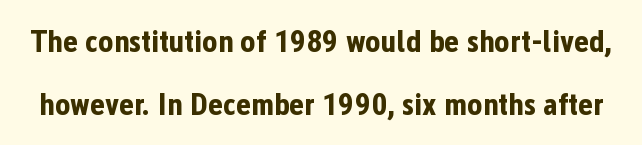
{"serif": "no", "italic": "no", "bold": "yes", "weight": "bold", "width": "condensed", "stroke_contrast": "low", "x_height": "medium", "monospaced": "no", "underline": "no", "line_spacing": "loose", "line_spacing_ratio": 1.96, "letter_spacing": "normal", "letter_spacing_em": 0.0, "glyph_px": 32}
